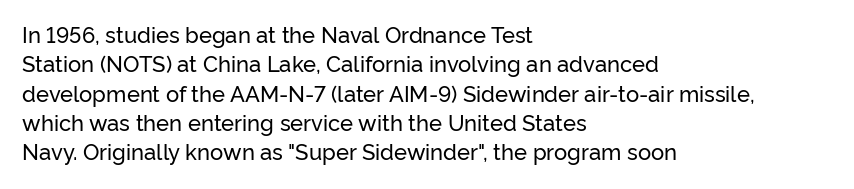
The image shows 22 px text type, upright; set left-aligned, normal line spacing (1.33x), normal letter spacing, not underlined.
